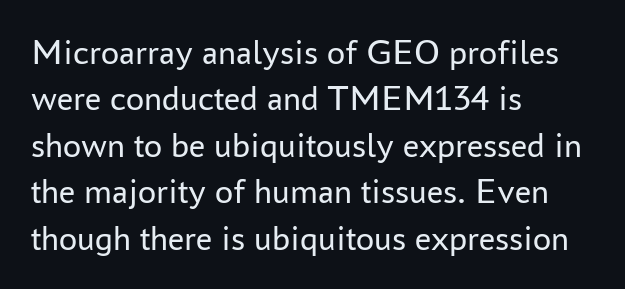
{"serif": "no", "italic": "no", "bold": "no", "weight": "regular", "width": "normal", "stroke_contrast": "low", "x_height": "medium", "monospaced": "no", "underline": "no", "align": "left", "line_spacing": "normal", "line_spacing_ratio": 1.29, "letter_spacing": "normal", "letter_spacing_em": 0.0, "glyph_px": 36}
